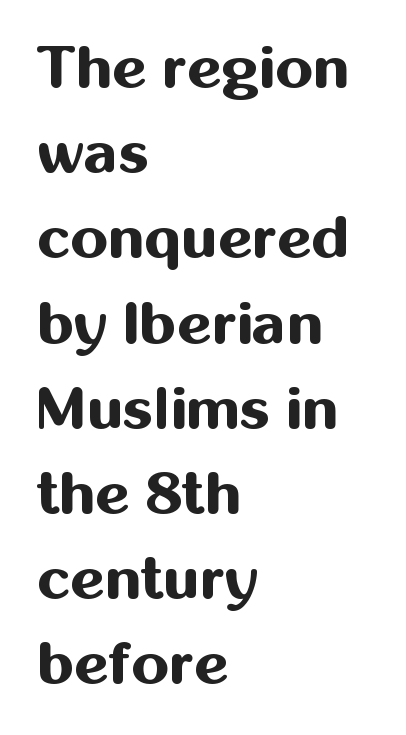
Just letters on the line, the space beneath them empty. Rows of type keep a routine distance in the vertical direction. The text was rendered using a sans face with plain stroke endings. Characters follow at the spacing the type designer built in. Does the lettering tilt? It doesn't — this is upright.
